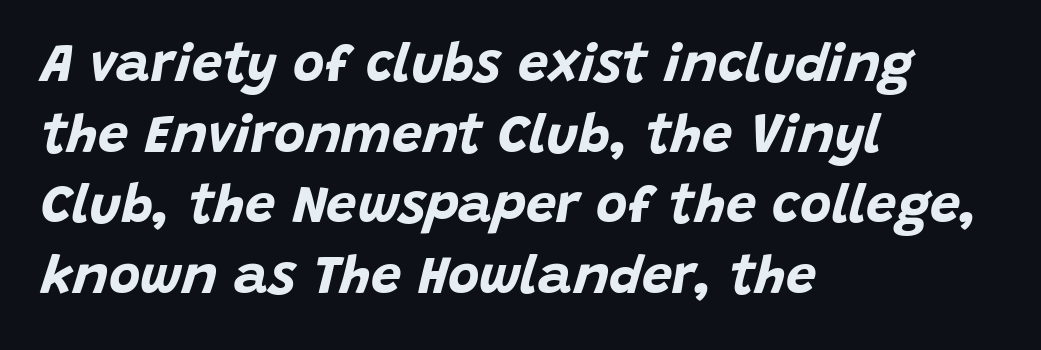
The image shows 54 px bold type, italic (leaning right); set left-aligned, normal line spacing (1.31x), normal letter spacing, not underlined; low stroke contrast and a large x-height.
